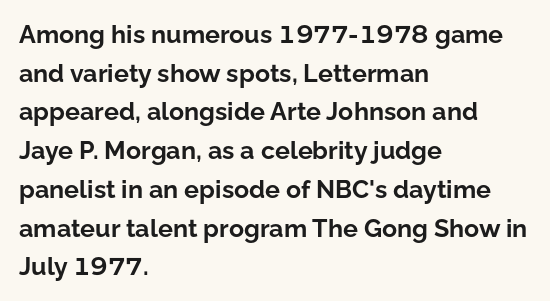
Lines of text with bare space underneath. Default kerning and tracking; the words read as compact shapes. Typeset ragged right — the left edge is the straight one. Regarding leading, the lines here are spaced in the standard way. Every stem runs plumb, perpendicular to the baseline.
